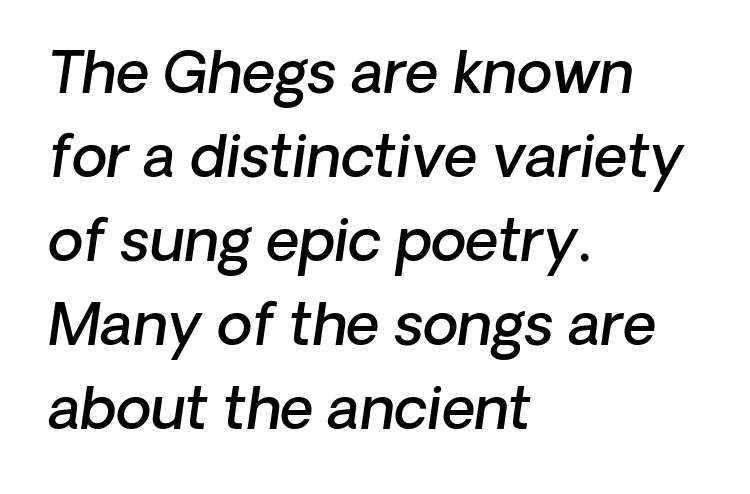
Q: Is the text bold? A: Semi-bold.
Q: Is the text italic (slanted)? A: Yes, it leans right by about 8 degrees.
Q: Is the text underlined? A: No.
Q: How is the paragraph aligned? A: Left-aligned.
Q: Is the spacing between letters normal or unusually wide? A: Normal.
Q: Is the spacing between lines tight, normal or loose? A: Normal.
Q: Width (condensed, normal, or wide)? A: Normal.
Q: Stroke contrast? A: Low.
Q: x-height? A: Medium.
Q: Monospaced? A: No.
